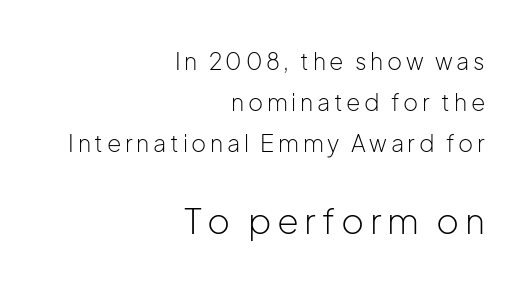
Q: Is the text bold? A: No.
Q: Is the text italic (slanted)? A: No, it is upright.
Q: Is the typeface a serif or a sans-serif typeface? A: Sans-serif.
Q: Is the text underlined? A: No.
Q: How is the paragraph aligned? A: Right-aligned.
Q: Which block of text is set in a larger size, the first (top) or the second (bottom)? A: The second (bottom) one.
Q: Width (condensed, normal, or wide)? A: Normal.
Q: Stroke contrast? A: Low.
Q: x-height? A: Medium.
Q: Monospaced? A: No.
